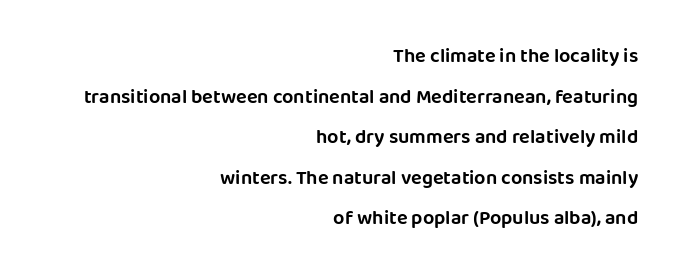
The image shows 20 px text type, upright; set right-aligned, loose line spacing (2.03x), normal letter spacing, not underlined.
